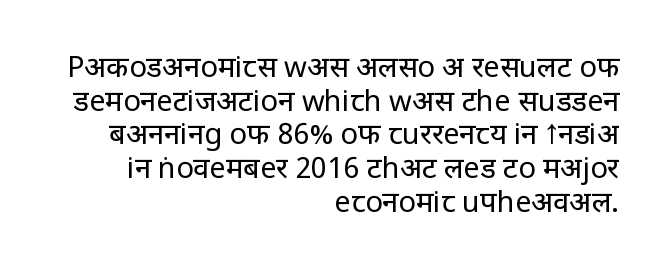
The image shows 29 px regular-weight sans-serif type, upright; set right-aligned, line spacing 1.16x, normal letter spacing, not underlined; low stroke contrast and a large x-height.
